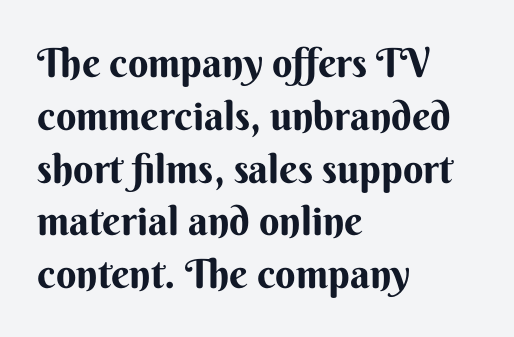
Q: Is the text bold? A: Yes.
Q: Is the text italic (slanted)? A: No, it is upright.
Q: Is the typeface a serif or a sans-serif typeface? A: Sans-serif.
Q: Is the text underlined? A: No.
Q: How is the paragraph aligned? A: Left-aligned.
Q: Is the spacing between letters normal or unusually wide? A: Normal.
Q: Is the spacing between lines tight, normal or loose? A: Normal.
Q: Width (condensed, normal, or wide)? A: Normal.
Q: Stroke contrast? A: Medium.
Q: x-height? A: Small.
Q: Monospaced? A: No.
